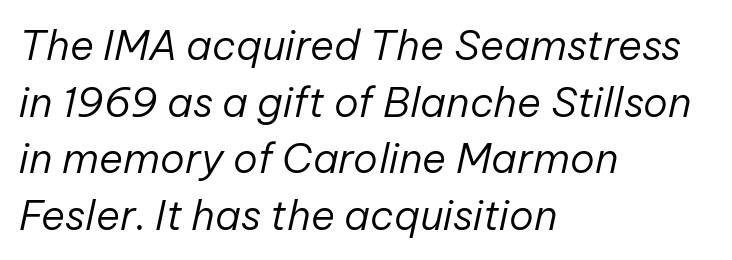
The image shows 41 px regular-weight type, italic (leaning right); set left-aligned, normal line spacing (1.38x), normal letter spacing, not underlined; low stroke contrast and a medium x-height.
